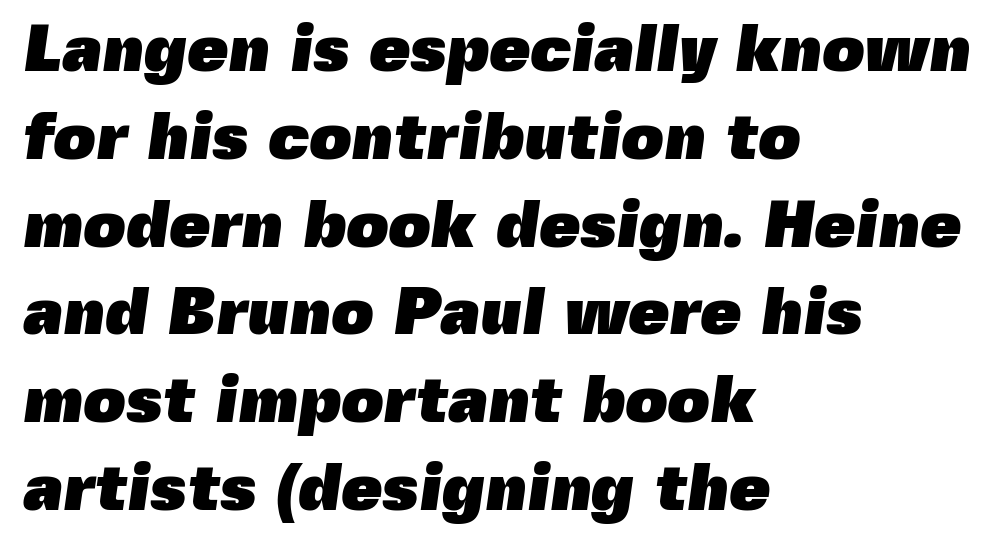
{"serif": "no", "bold": "yes", "weight": "heavy", "width": "normal", "x_height": "medium", "monospaced": "no", "underline": "no", "align": "left", "line_spacing": "normal", "line_spacing_ratio": 1.33, "letter_spacing": "normal", "letter_spacing_em": 0.0, "glyph_px": 66}
